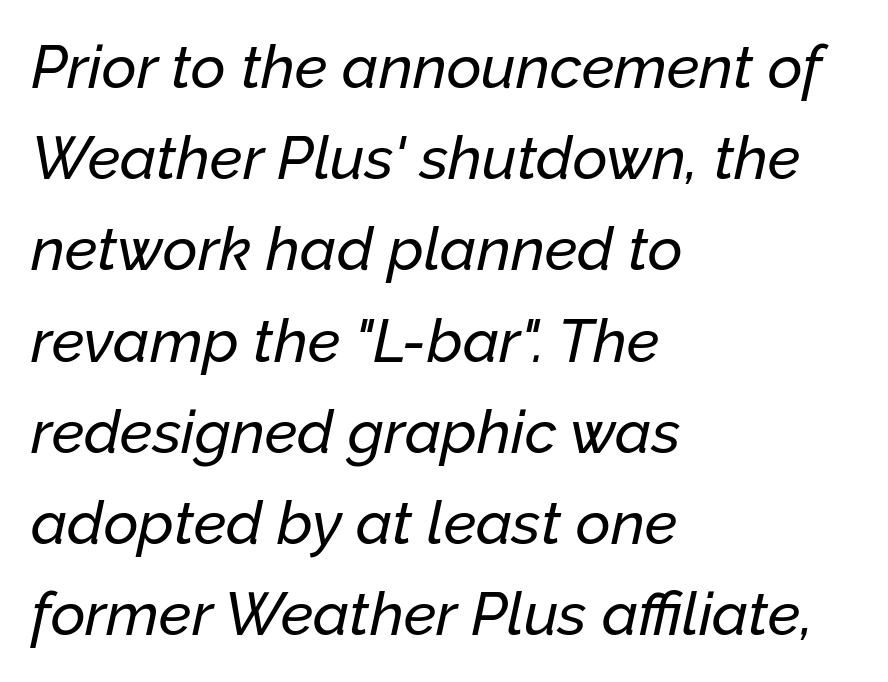
The image shows 60 px text type, italic (leaning right); set left-aligned, normal line spacing (1.52x), normal letter spacing, not underlined; low stroke contrast and a medium x-height.
